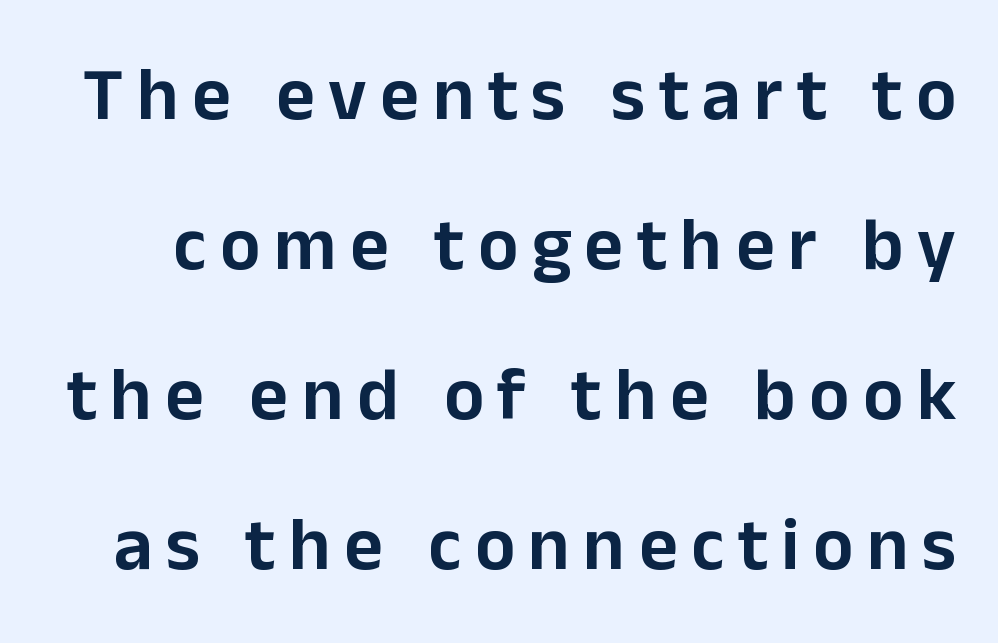
{"serif": "no", "italic": "no", "width": "normal", "stroke_contrast": "low", "x_height": "medium", "monospaced": "no", "underline": "no", "line_spacing": "loose", "line_spacing_ratio": 2.0, "glyph_px": 75}
